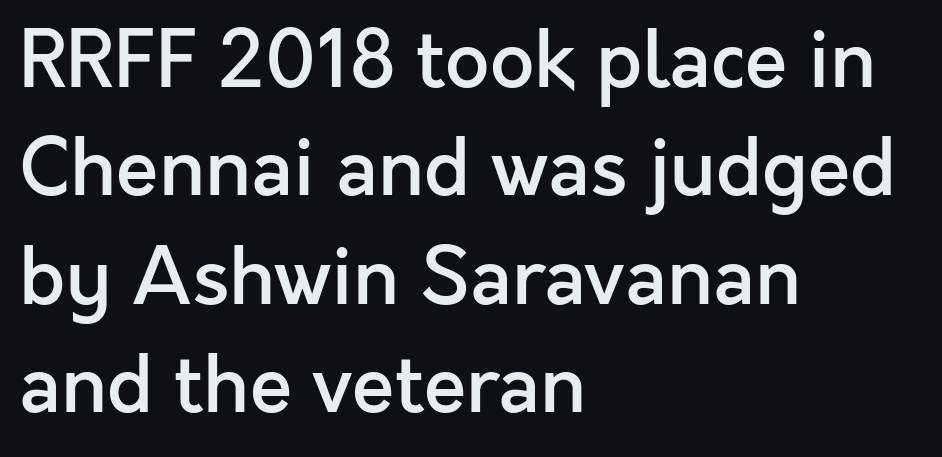
Q: Is the text bold? A: Semi-bold.
Q: Is the text italic (slanted)? A: No, it is upright.
Q: Is the typeface a serif or a sans-serif typeface? A: Sans-serif.
Q: Is the text underlined? A: No.
Q: How is the paragraph aligned? A: Left-aligned.
Q: Is the spacing between letters normal or unusually wide? A: Normal.
Q: Is the spacing between lines tight, normal or loose? A: Normal.
Q: Width (condensed, normal, or wide)? A: Normal.
Q: x-height? A: Medium.
Q: Monospaced? A: No.
